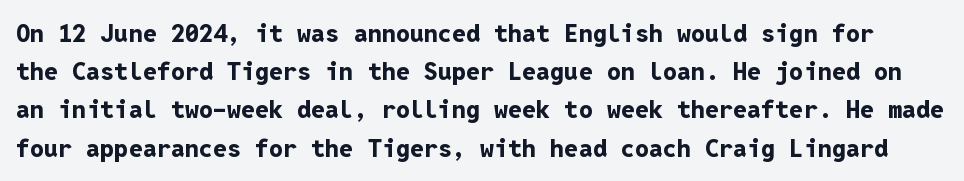
The image shows 25 px bold type, upright; set normal line spacing (1.53x), normal letter spacing, not underlined.
